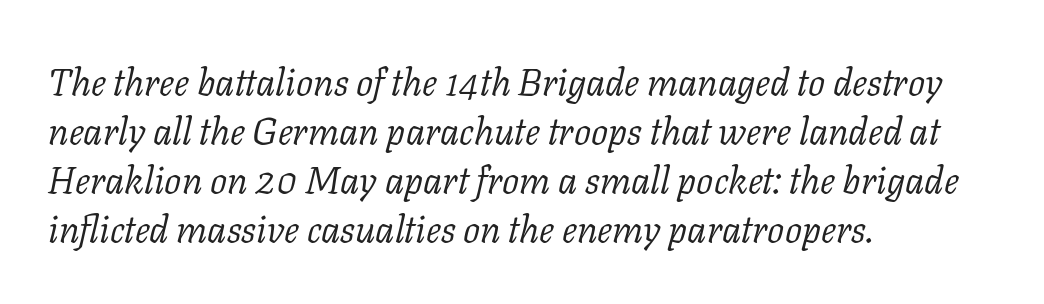
Q: Is the text bold? A: No.
Q: Is the text italic (slanted)? A: Yes, it leans right by about 11 degrees.
Q: Is the typeface a serif or a sans-serif typeface? A: Serif.
Q: Is the text underlined? A: No.
Q: How is the paragraph aligned? A: Left-aligned.
Q: Is the spacing between letters normal or unusually wide? A: Normal.
Q: Is the spacing between lines tight, normal or loose? A: Normal.
Q: Width (condensed, normal, or wide)? A: Normal.
Q: Stroke contrast? A: Low.
Q: x-height? A: Medium.
Q: Monospaced? A: No.
